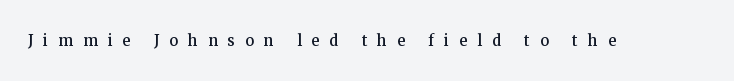
Q: Is the text italic (slanted)? A: No, it is upright.
Q: Is the text underlined? A: No.
Q: Is the spacing between letters normal or unusually wide? A: Unusually wide.
